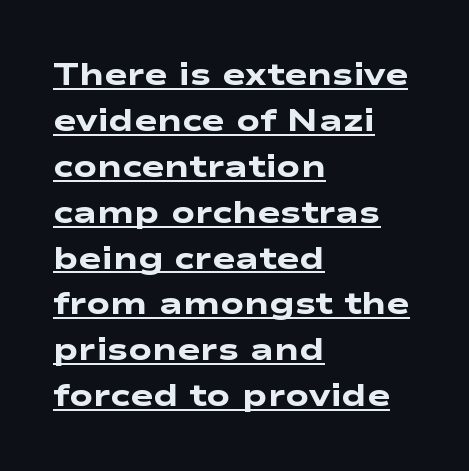
Q: Is the text bold? A: Yes.
Q: Is the typeface a serif or a sans-serif typeface? A: Sans-serif.
Q: Is the text underlined? A: Yes.
Q: How is the paragraph aligned? A: Left-aligned.
Q: Is the spacing between letters normal or unusually wide? A: Normal.
Q: Is the spacing between lines tight, normal or loose? A: Normal.
Q: Width (condensed, normal, or wide)? A: Wide.
Q: Stroke contrast? A: Low.
Q: x-height? A: Medium.
Q: Monospaced? A: No.
